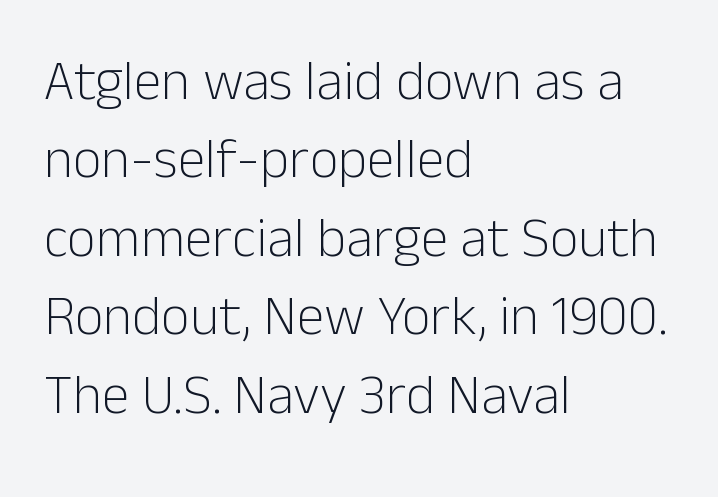
{"serif": "no", "italic": "no", "bold": "no", "weight": "light", "width": "normal", "stroke_contrast": "low", "x_height": "medium", "monospaced": "no", "underline": "no", "align": "left", "line_spacing": "normal", "line_spacing_ratio": 1.4, "letter_spacing": "normal", "letter_spacing_em": 0.0, "glyph_px": 56}
